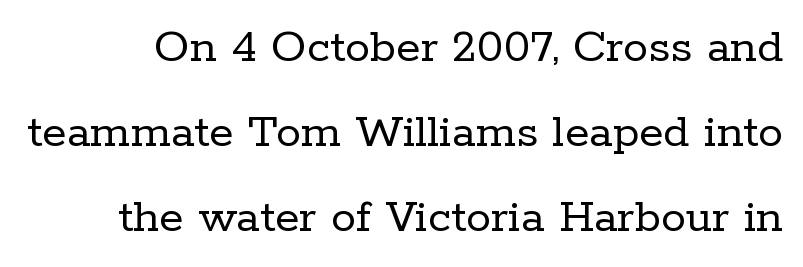
{"serif": "yes", "italic": "no", "bold": "no", "weight": "regular", "width": "normal", "stroke_contrast": "low", "x_height": "medium", "monospaced": "no", "underline": "no", "line_spacing": "normal", "line_spacing_ratio": 1.7, "letter_spacing": "normal", "letter_spacing_em": 0.0, "glyph_px": 50}
